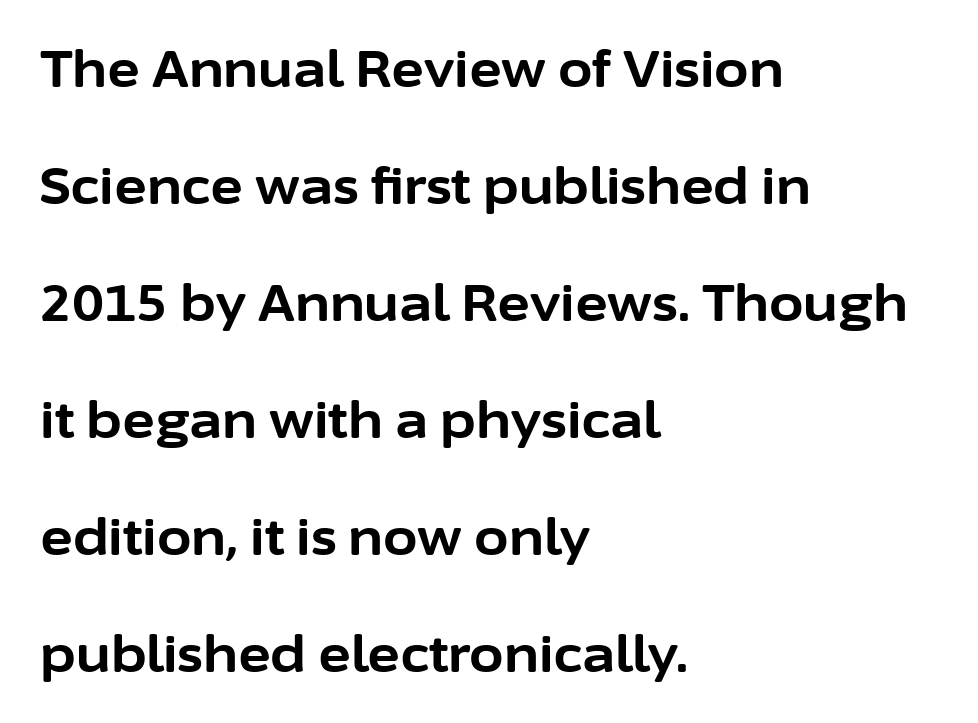
{"serif": "no", "italic": "no", "bold": "yes", "weight": "bold", "width": "normal", "stroke_contrast": "low", "x_height": "medium", "monospaced": "no", "underline": "no", "align": "left", "line_spacing": "loose", "line_spacing_ratio": 2.34, "letter_spacing": "normal", "letter_spacing_em": 0.0, "glyph_px": 50}
